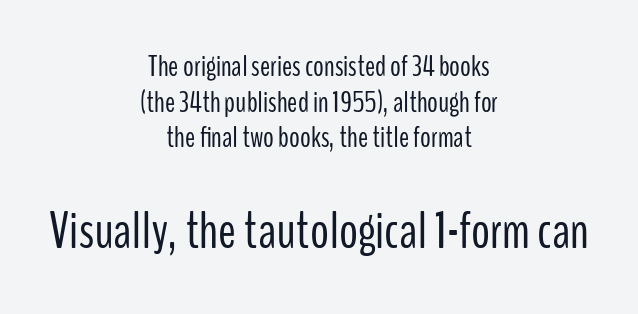
Q: Is the text bold? A: No.
Q: Is the text italic (slanted)? A: No, it is upright.
Q: Is the typeface a serif or a sans-serif typeface? A: Sans-serif.
Q: Is the text underlined? A: No.
Q: How is the paragraph aligned? A: Centered.
Q: Is the spacing between letters normal or unusually wide? A: Normal.
Q: Which block of text is set in a larger size, the first (top) or the second (bottom)? A: The second (bottom) one.
Q: Width (condensed, normal, or wide)? A: Condensed.
Q: Stroke contrast? A: Low.
Q: x-height? A: Medium.
Q: Monospaced? A: No.
